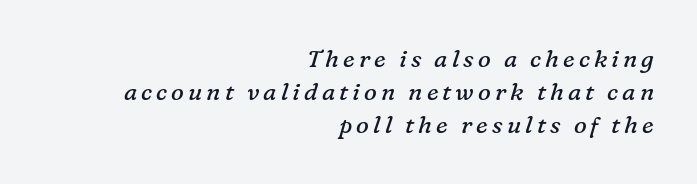
The image shows 24 px text type, italic (leaning right); set right-aligned, normal line spacing (1.38x), not underlined.
